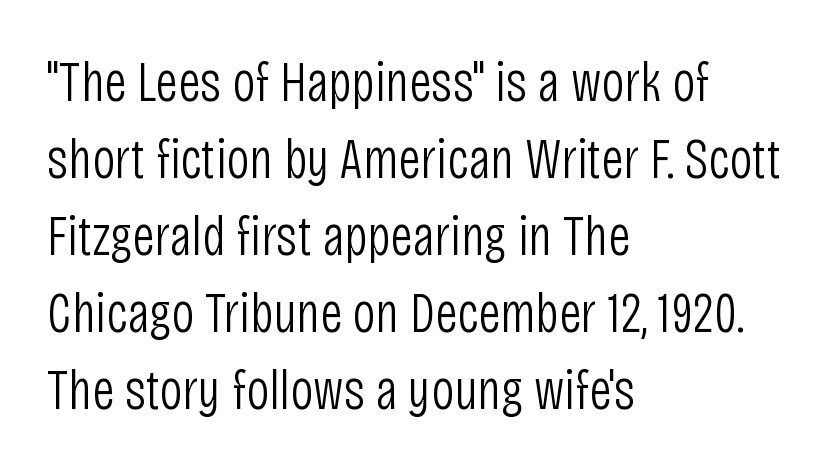
Q: Is the text bold? A: No.
Q: Is the text italic (slanted)? A: No, it is upright.
Q: Is the typeface a serif or a sans-serif typeface? A: Sans-serif.
Q: Is the text underlined? A: No.
Q: How is the paragraph aligned? A: Left-aligned.
Q: Is the spacing between letters normal or unusually wide? A: Normal.
Q: Is the spacing between lines tight, normal or loose? A: Normal.
Q: Width (condensed, normal, or wide)? A: Condensed.
Q: Stroke contrast? A: Low.
Q: x-height? A: Large.
Q: Monospaced? A: No.
